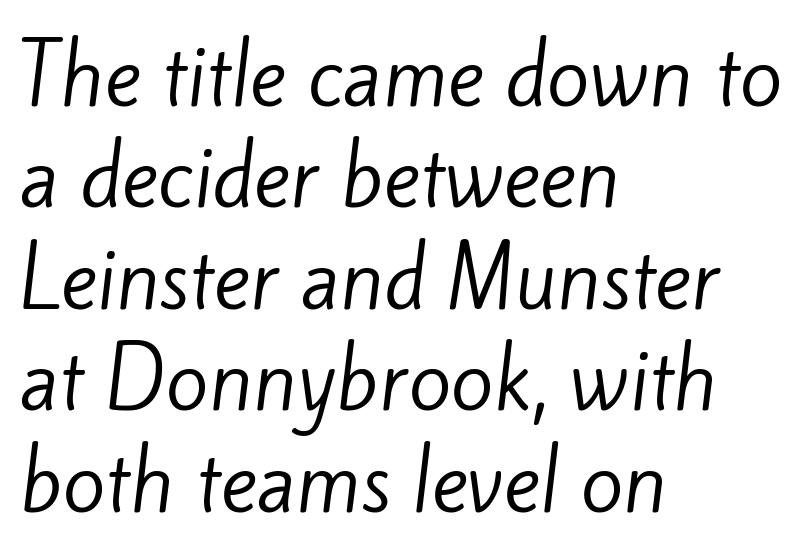
The image shows 78 px regular-weight sans-serif type; set left-aligned, normal line spacing (1.3x), normal letter spacing, not underlined; low stroke contrast and a small x-height.
